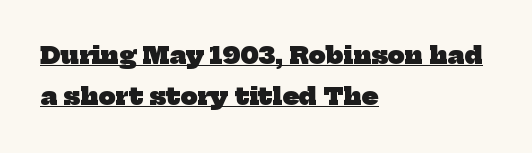
Q: Is the text bold? A: Yes.
Q: Is the text underlined? A: Yes.
Q: How is the paragraph aligned? A: Left-aligned.
Q: Is the spacing between letters normal or unusually wide? A: Normal.
